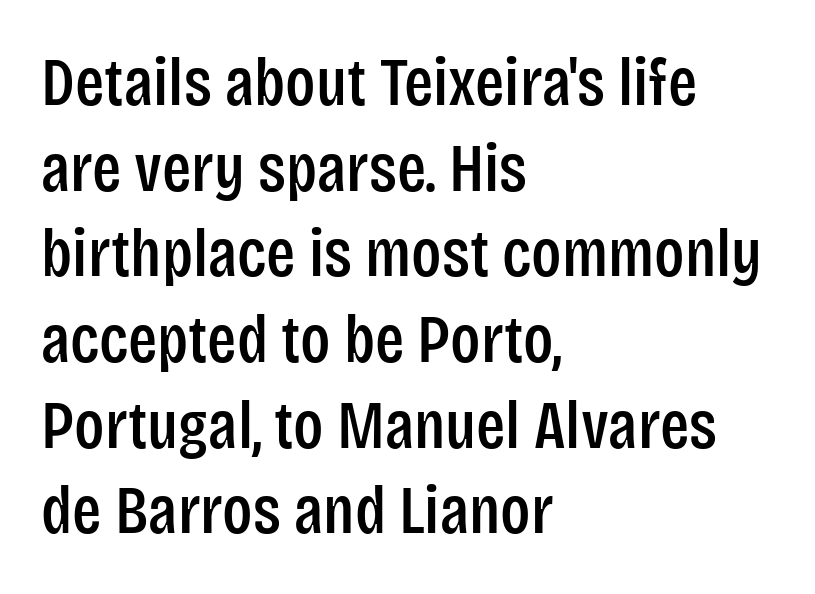
The image shows 68 px condensed sans-serif type, upright; set left-aligned, normal line spacing (1.26x), normal letter spacing, not underlined; low stroke contrast and a large x-height.
